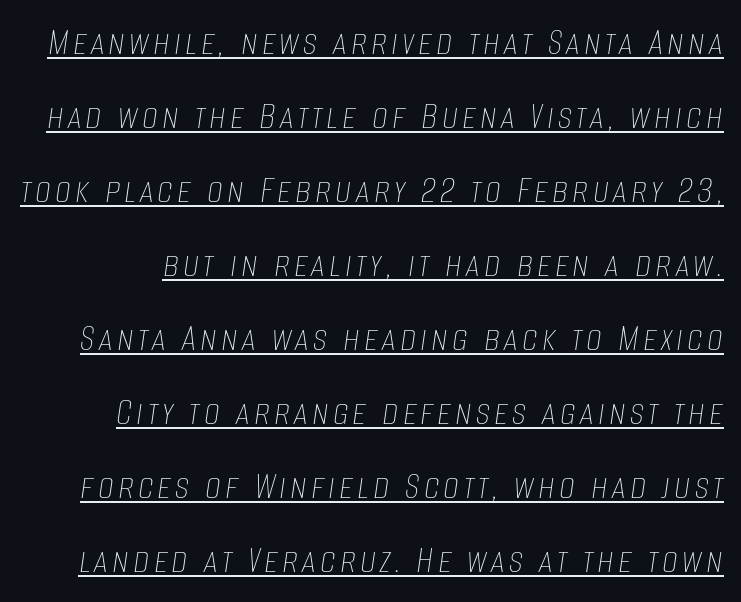
No heavy texture on the line: the type isn't bold. Does a line run under the words? Yes, clearly. Note the varied advance widths — an 'i' is clearly narrower than an 'm'. Characters are canted at an angle relative to the baseline's perpendicular.
